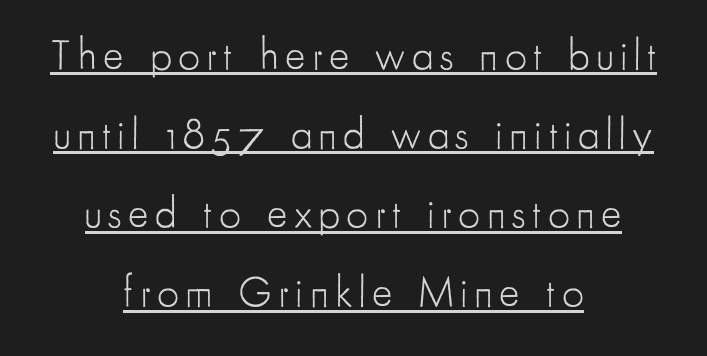
The image shows 43 px light, condensed sans-serif type, upright; set centered, line spacing 1.84x, underlined; low stroke contrast and a small x-height.
